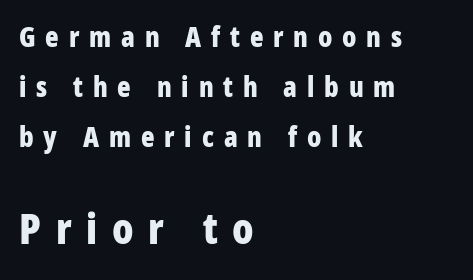
This sample uses an upright cut, with every glyph sitting square on the baseline. To sum up the face: it is a sans, with no serifs. Strong, thick strokes mark this as bold type. You could only call the tracking loose — the letters float apart.
